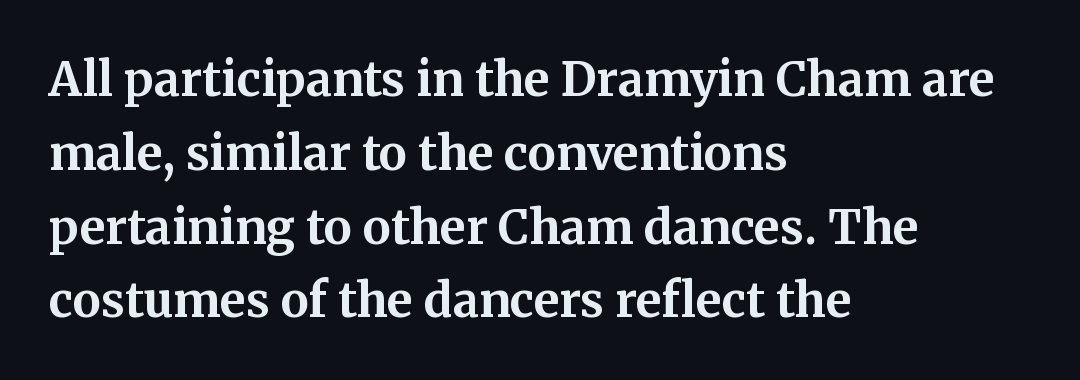
{"serif": "yes", "italic": "no", "bold": "yes", "weight": "bold", "width": "normal", "stroke_contrast": "medium", "x_height": "medium", "monospaced": "no", "underline": "no", "align": "left", "line_spacing": "normal", "line_spacing_ratio": 1.57, "letter_spacing": "normal", "letter_spacing_em": 0.0, "glyph_px": 47}
